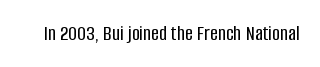
Q: Is the text italic (slanted)? A: No, it is upright.
Q: Is the text underlined? A: No.
Q: Is the spacing between letters normal or unusually wide? A: Normal.
